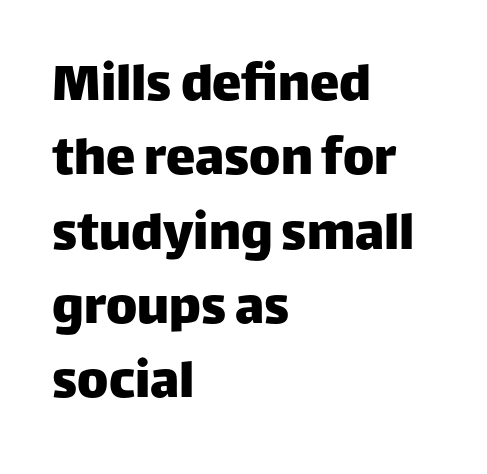
Q: Is the text italic (slanted)? A: No, it is upright.
Q: Is the typeface a serif or a sans-serif typeface? A: Sans-serif.
Q: Is the text underlined? A: No.
Q: How is the paragraph aligned? A: Left-aligned.
Q: Is the spacing between letters normal or unusually wide? A: Normal.
Q: Is the spacing between lines tight, normal or loose? A: Normal.
Q: Width (condensed, normal, or wide)? A: Normal.
Q: Stroke contrast? A: Low.
Q: x-height? A: Large.
Q: Monospaced? A: No.
